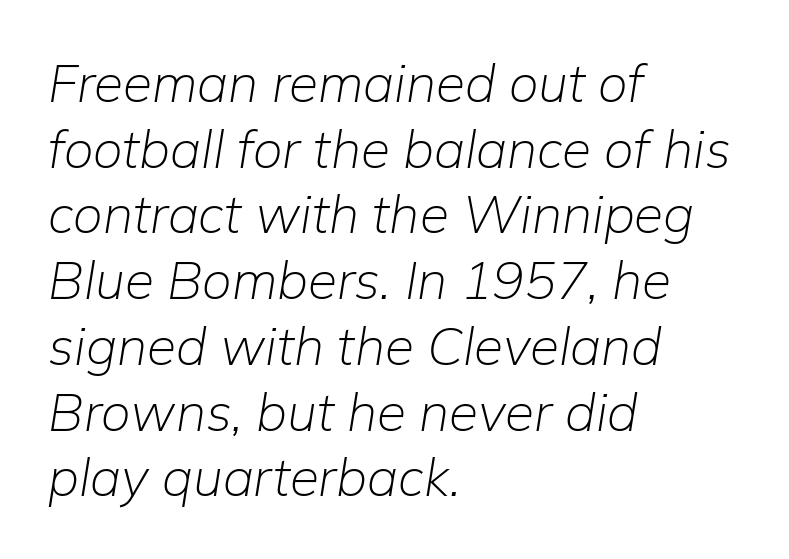
{"italic": "yes", "lean": "right", "slant_degrees": 9, "bold": "no", "weight": "light", "width": "normal", "stroke_contrast": "low", "x_height": "medium", "monospaced": "no", "underline": "no", "align": "left", "line_spacing_ratio": 1.24, "letter_spacing": "normal", "letter_spacing_em": 0.0, "glyph_px": 53}
